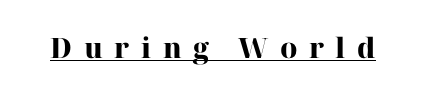
{"serif": "yes", "italic": "no", "bold": "yes", "weight": "heavy", "width": "normal", "stroke_contrast": "high", "x_height": "medium", "monospaced": "no", "underline": "yes", "letter_spacing": "wide", "letter_spacing_em": 0.41, "glyph_px": 28}
